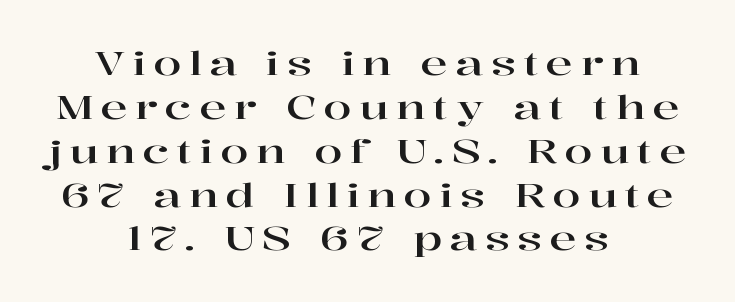
Q: Is the text italic (slanted)? A: No, it is upright.
Q: Is the typeface a serif or a sans-serif typeface? A: Serif.
Q: Is the text underlined? A: No.
Q: How is the paragraph aligned? A: Centered.
Q: Is the spacing between letters normal or unusually wide? A: Unusually wide.
Q: Is the spacing between lines tight, normal or loose? A: Normal.
Q: Width (condensed, normal, or wide)? A: Wide.
Q: Stroke contrast? A: High.
Q: x-height? A: Medium.
Q: Monospaced? A: No.
